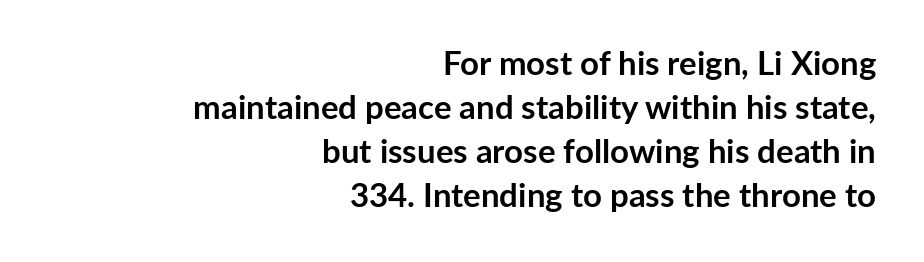
Q: Is the text bold? A: Yes.
Q: Is the text italic (slanted)? A: No, it is upright.
Q: Is the typeface a serif or a sans-serif typeface? A: Sans-serif.
Q: Is the text underlined? A: No.
Q: How is the paragraph aligned? A: Right-aligned.
Q: Is the spacing between letters normal or unusually wide? A: Normal.
Q: Is the spacing between lines tight, normal or loose? A: Normal.
Q: Width (condensed, normal, or wide)? A: Normal.
Q: Stroke contrast? A: Low.
Q: x-height? A: Medium.
Q: Monospaced? A: No.
